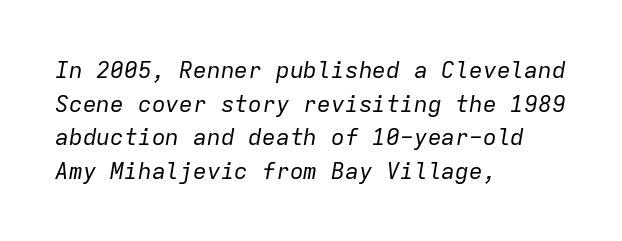
Q: Is the text bold? A: No.
Q: Is the text italic (slanted)? A: Yes, it leans right by about 9 degrees.
Q: Is the text underlined? A: No.
Q: How is the paragraph aligned? A: Left-aligned.
Q: Is the spacing between letters normal or unusually wide? A: Normal.
Q: Is the spacing between lines tight, normal or loose? A: Normal.
